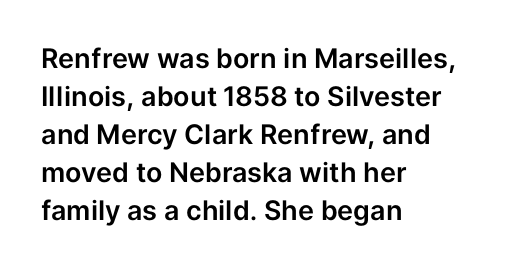
Every stem runs plumb, perpendicular to the baseline. No extra tracking has been applied to these lines. Students, observe: this is what conventionally led text looks like. The rendering anchors every line to the left-hand side. Just letters on the line, the space beneath them empty.
